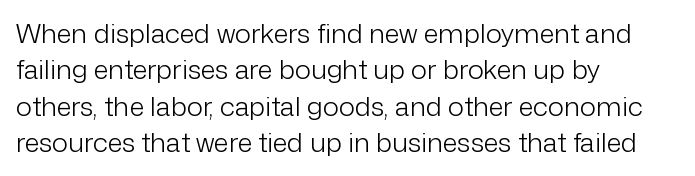
Upright lettering throughout. Reading down the column, the eye jumps a familiar distance to each next line. The typesetting does not lean heavy: it is not bold. Horizontal alignment here is leftward, the default for most running prose. The space directly below the letters is spotless. Glyph-to-glyph distance matches everyday printed text.
